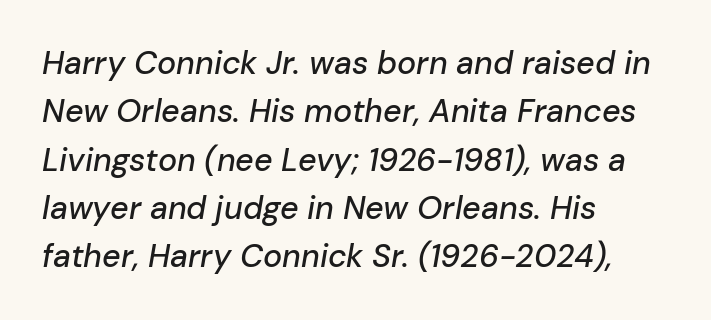
The image shows 32 px text type, italic (leaning right); set left-aligned, normal line spacing (1.51x), normal letter spacing, not underlined; low stroke contrast and a medium x-height.
